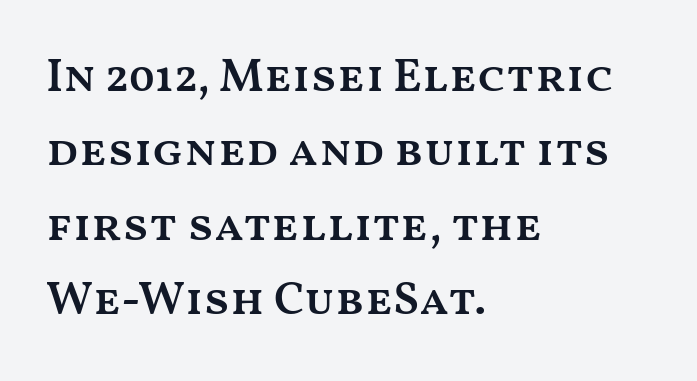
The image shows 47 px semibold, wide type, upright; set left-aligned, normal line spacing (1.58x), normal letter spacing, not underlined; medium stroke contrast and a medium x-height.
